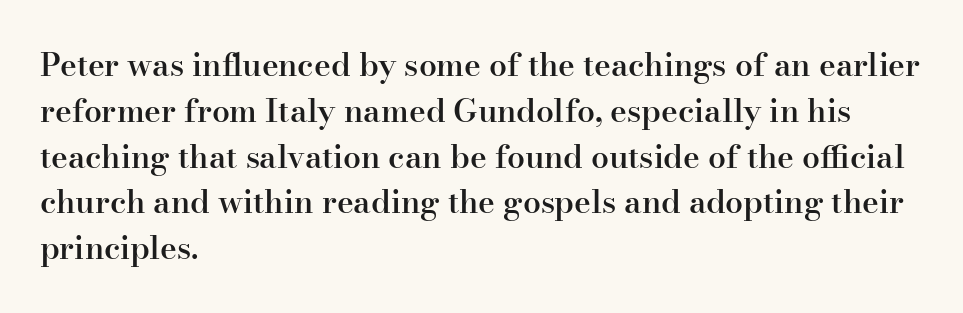
The image shows 32 px semibold serif type, upright; set left-aligned, normal line spacing (1.43x), normal letter spacing, not underlined; high stroke contrast and a small x-height.
